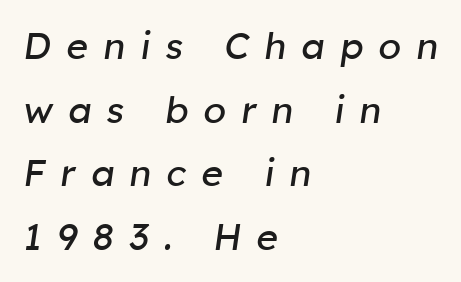
Q: Is the text bold? A: No.
Q: Is the text italic (slanted)? A: Yes, it leans right by about 8 degrees.
Q: Is the text underlined? A: No.
Q: How is the paragraph aligned? A: Left-aligned.
Q: Is the spacing between letters normal or unusually wide? A: Unusually wide.
Q: Width (condensed, normal, or wide)? A: Normal.
Q: Stroke contrast? A: Low.
Q: x-height? A: Medium.
Q: Monospaced? A: No.
